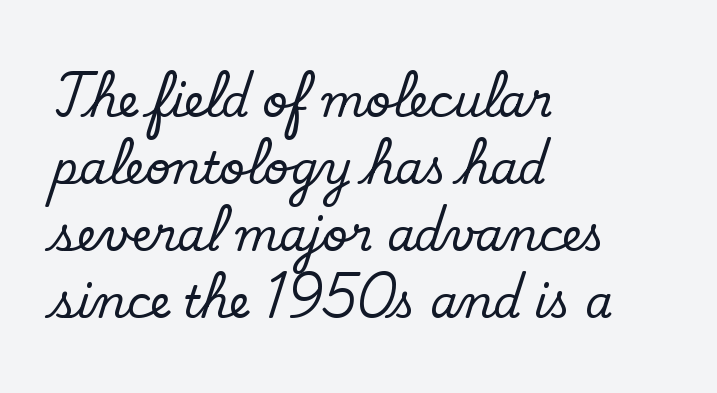
No heavy texture on the line: the type isn't bold. Whoever set this chose a conventional vertical rhythm. The face used here is a sans, in the tradition of grotesques and geometrics. Lines of text with bare space underneath. The face used here is proportionally spaced, like ordinary book or web type.
